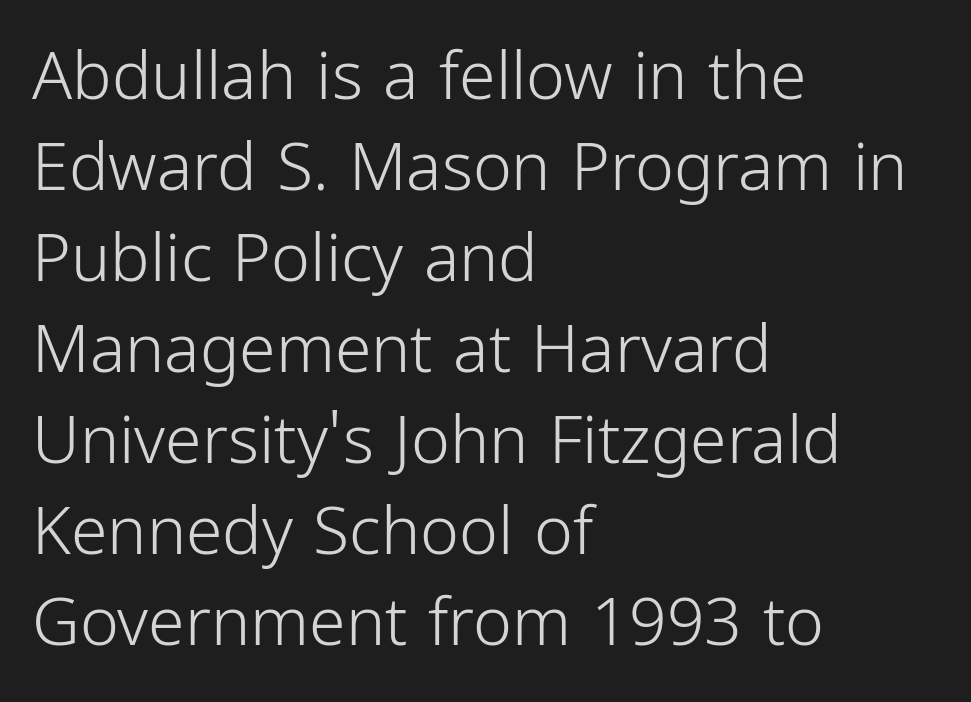
{"serif": "no", "italic": "no", "bold": "no", "weight": "light", "width": "condensed", "stroke_contrast": "low", "x_height": "medium", "monospaced": "no", "underline": "no", "align": "left", "line_spacing": "normal", "line_spacing_ratio": 1.38, "letter_spacing": "normal", "letter_spacing_em": 0.0, "glyph_px": 66}
